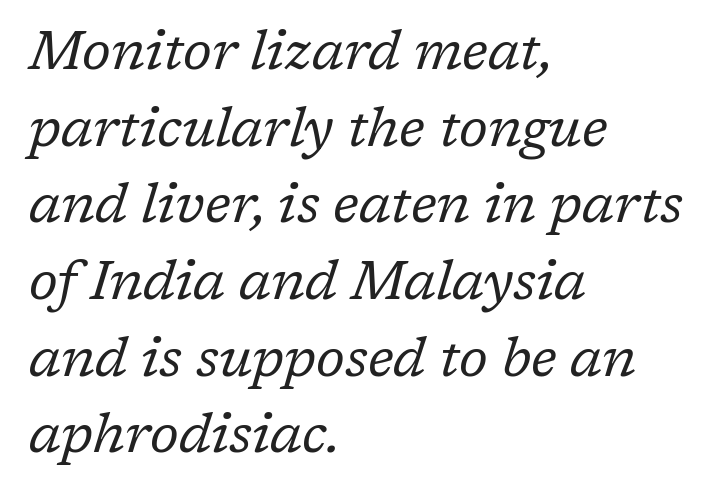
The image shows 54 px regular-weight serif type, italic (leaning right); set left-aligned, normal line spacing (1.42x), normal letter spacing, not underlined; low stroke contrast and a medium x-height.
